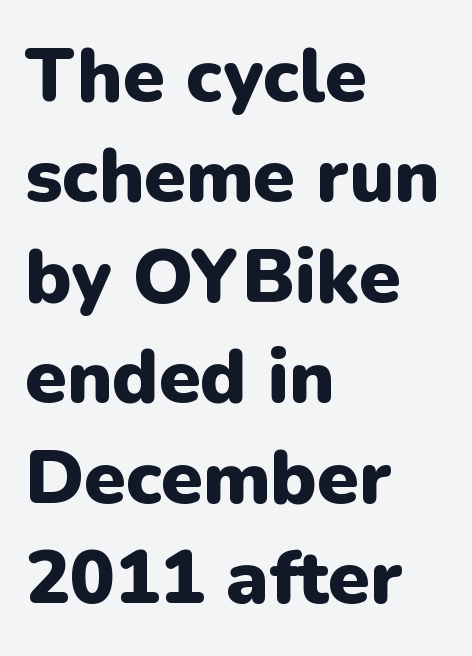
{"serif": "no", "italic": "no", "bold": "yes", "weight": "heavy", "width": "normal", "stroke_contrast": "low", "x_height": "medium", "monospaced": "no", "underline": "no", "align": "left", "line_spacing": "normal", "line_spacing_ratio": 1.34, "letter_spacing": "normal", "letter_spacing_em": 0.0, "glyph_px": 75}
